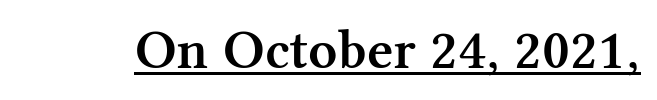
The image shows 57 px semibold serif type, upright; set normal letter spacing, underlined; medium stroke contrast and a medium x-height.
